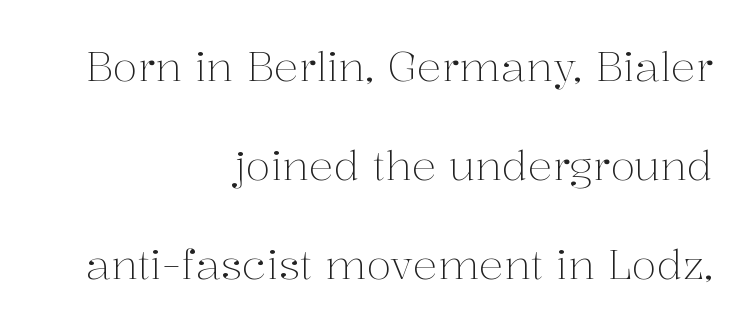
The space between consecutive lines is lavish. Character widths vary here, with narrow letters taking less room than wide ones. Typeset ragged left — the right edge is the straight one. Ascenders rise straight up at ninety degrees.
